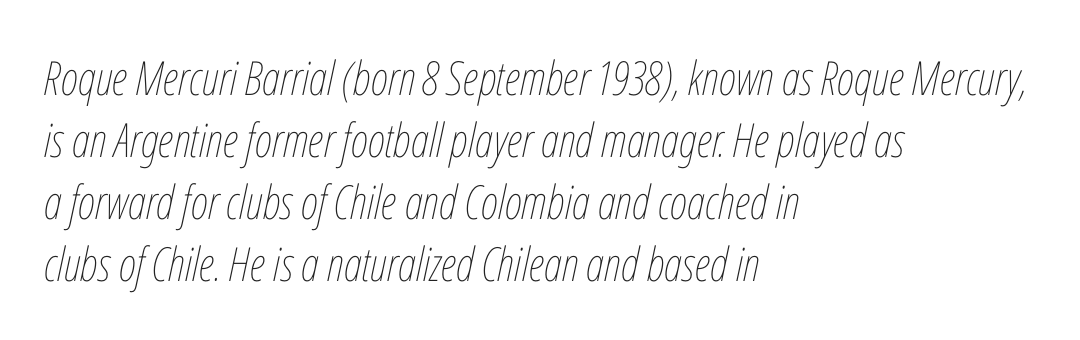
The image shows 47 px thin, condensed type, italic (leaning right); set left-aligned, normal line spacing (1.32x), normal letter spacing, not underlined; low stroke contrast and a medium x-height.
